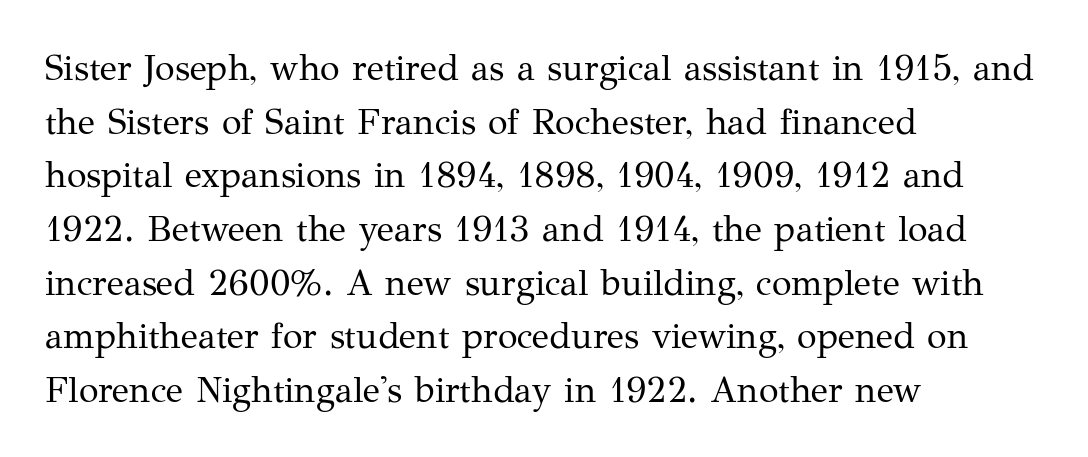
{"serif": "yes", "italic": "no", "bold": "no", "weight": "regular", "width": "normal", "stroke_contrast": "medium", "x_height": "medium", "monospaced": "no", "underline": "no", "align": "left", "line_spacing": "normal", "line_spacing_ratio": 1.49, "letter_spacing": "normal", "letter_spacing_em": 0.0, "glyph_px": 36}
